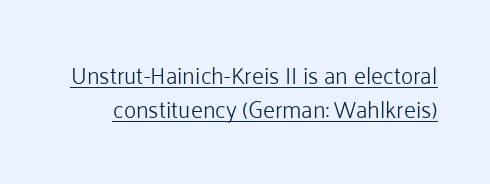
The image shows 23 px text type, upright; set normal line spacing (1.49x), normal letter spacing, underlined.
